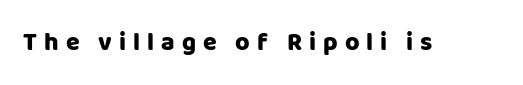
Q: Is the text italic (slanted)? A: No, it is upright.
Q: Is the text underlined? A: No.
Q: Is the spacing between letters normal or unusually wide? A: Unusually wide.
